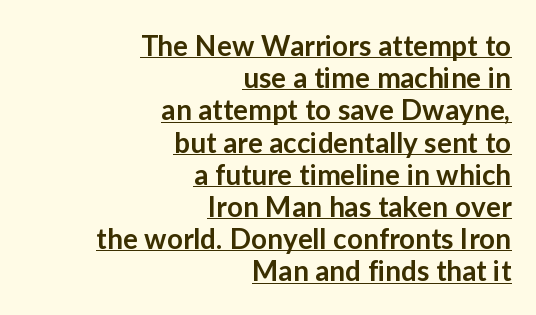
Q: Is the text bold? A: Semi-bold.
Q: Is the text italic (slanted)? A: No, it is upright.
Q: Is the typeface a serif or a sans-serif typeface? A: Sans-serif.
Q: Is the text underlined? A: Yes.
Q: How is the paragraph aligned? A: Right-aligned.
Q: Is the spacing between letters normal or unusually wide? A: Normal.
Q: Is the spacing between lines tight, normal or loose? A: Tight.
Q: Width (condensed, normal, or wide)? A: Normal.
Q: Stroke contrast? A: Low.
Q: x-height? A: Medium.
Q: Monospaced? A: No.
